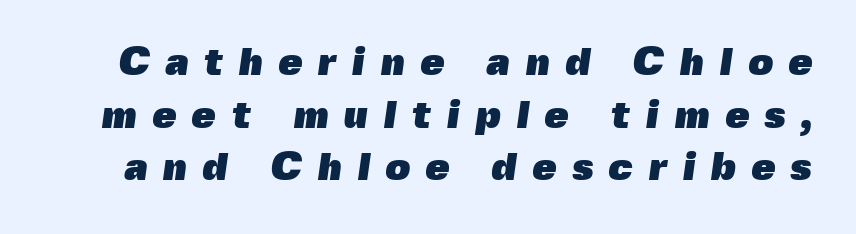
The image shows 39 px heavy sans-serif type; set normal line spacing (1.35x), unusually wide letter spacing (+0.39 em), not underlined; a medium x-height.
